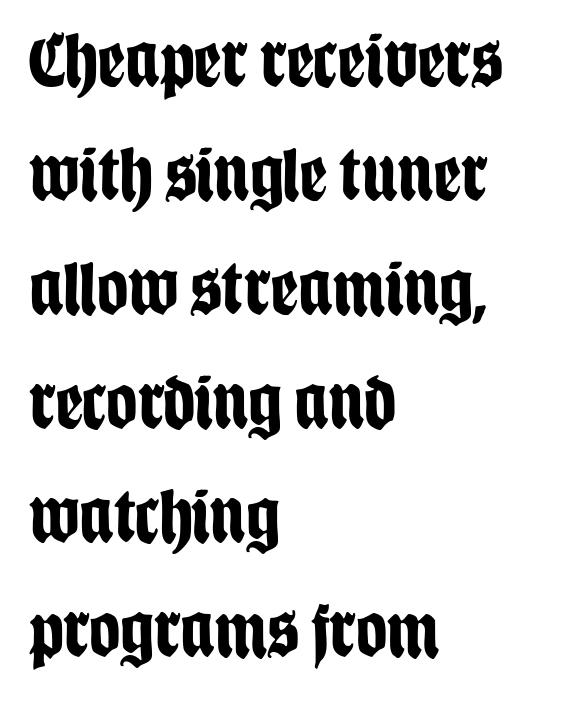
Q: Is the text bold? A: Yes.
Q: Is the text italic (slanted)? A: No, it is upright.
Q: Is the typeface a serif or a sans-serif typeface? A: Sans-serif.
Q: Is the text underlined? A: No.
Q: How is the paragraph aligned? A: Left-aligned.
Q: Is the spacing between letters normal or unusually wide? A: Normal.
Q: Is the spacing between lines tight, normal or loose? A: Normal.
Q: Width (condensed, normal, or wide)? A: Condensed.
Q: Stroke contrast? A: Low.
Q: x-height? A: Large.
Q: Monospaced? A: No.
